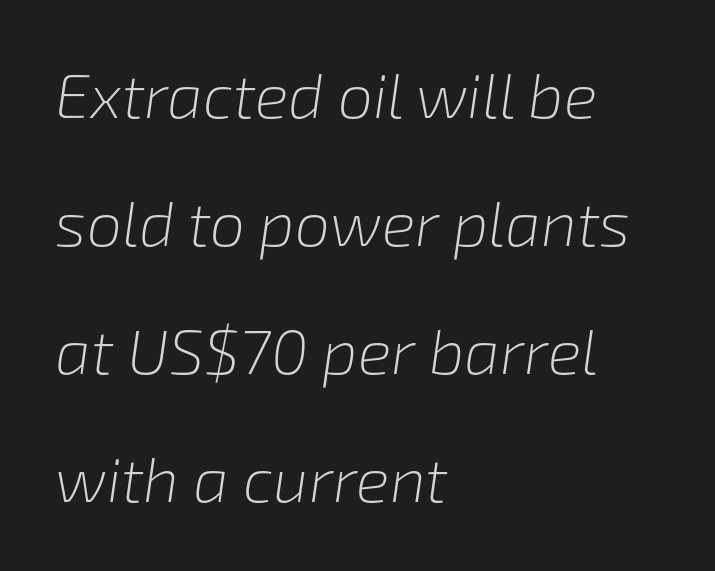
Q: Is the text bold? A: No.
Q: Is the text italic (slanted)? A: Yes, it leans right by about 8 degrees.
Q: Is the text underlined? A: No.
Q: How is the paragraph aligned? A: Left-aligned.
Q: Is the spacing between letters normal or unusually wide? A: Normal.
Q: Is the spacing between lines tight, normal or loose? A: Loose.
Q: Width (condensed, normal, or wide)? A: Normal.
Q: Stroke contrast? A: Low.
Q: x-height? A: Medium.
Q: Monospaced? A: No.
